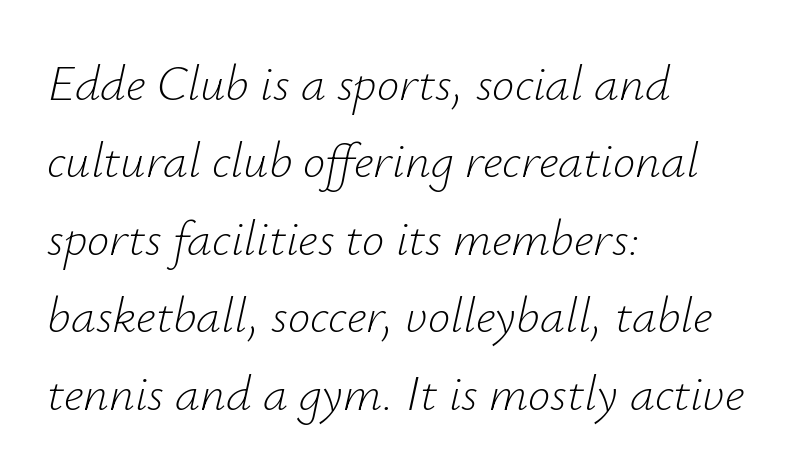
{"italic": "yes", "lean": "right", "slant_degrees": 12, "bold": "no", "weight": "light", "width": "normal", "stroke_contrast": "low", "x_height": "small", "monospaced": "no", "underline": "no", "align": "left", "line_spacing": "normal", "line_spacing_ratio": 1.55, "letter_spacing": "normal", "letter_spacing_em": 0.0, "glyph_px": 50}
